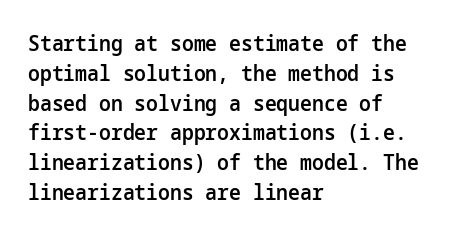
Q: Is the text bold? A: Semi-bold.
Q: Is the text italic (slanted)? A: No, it is upright.
Q: Is the text underlined? A: No.
Q: How is the paragraph aligned? A: Left-aligned.
Q: Is the spacing between letters normal or unusually wide? A: Normal.
Q: Is the spacing between lines tight, normal or loose? A: Normal.
